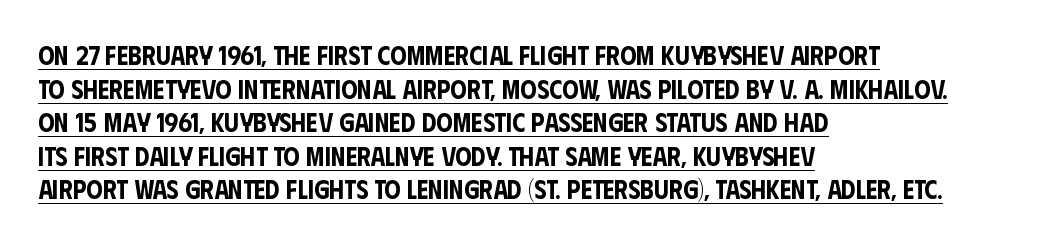
The image shows 26 px text type, upright; set left-aligned, normal line spacing (1.29x), normal letter spacing, underlined.
